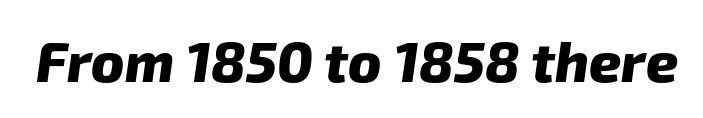
Q: Is the text bold? A: Yes.
Q: Is the typeface a serif or a sans-serif typeface? A: Sans-serif.
Q: Is the text underlined? A: No.
Q: Is the spacing between letters normal or unusually wide? A: Normal.
Q: Width (condensed, normal, or wide)? A: Normal.
Q: Stroke contrast? A: Low.
Q: x-height? A: Medium.
Q: Monospaced? A: No.
